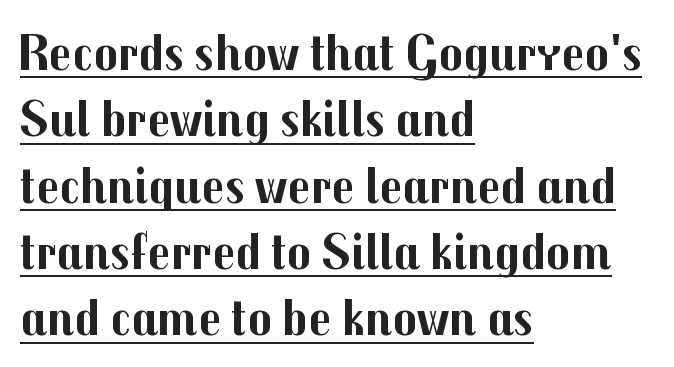
Normally led — the rows are evenly, conventionally spaced. Italic? Not at all — the glyphs are vertical. Glance below the letters and you will spot a drawn line. The rag falls on the right side of this text block.
